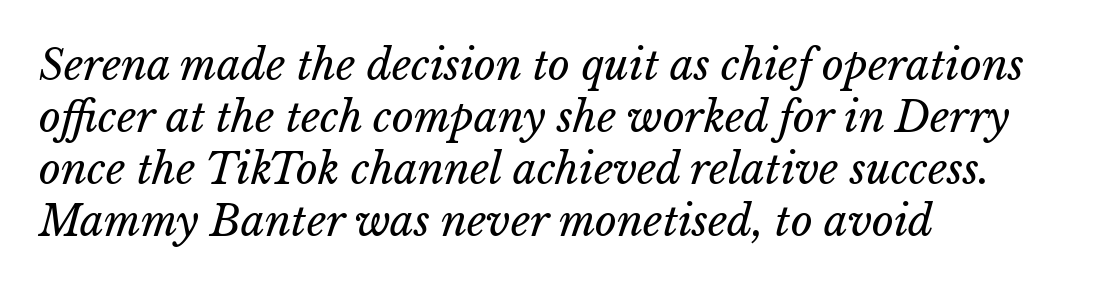
Inter-character spacing is left at the font's built-in metrics. The string is rendered with underlining switched off. Layout note: lines flush left. Ink coverage per letter is moderate at most. Note the varied advance widths — an 'i' is clearly narrower than an 'm'.
